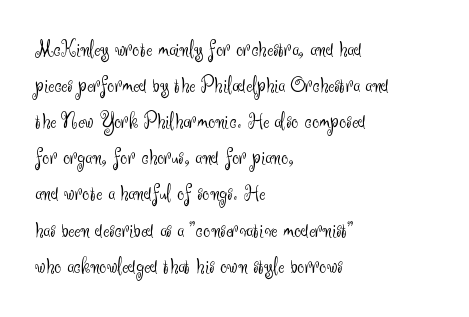
{"italic": "no", "bold": "no", "underline": "no", "align": "left", "line_spacing": "normal", "line_spacing_ratio": 1.57, "letter_spacing": "normal", "letter_spacing_em": 0.0, "glyph_px": 23}
